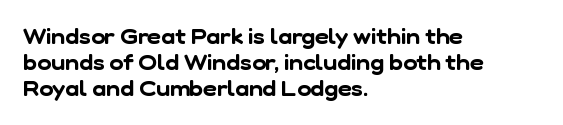
Q: Is the text underlined? A: No.
Q: How is the paragraph aligned? A: Left-aligned.
Q: Is the spacing between letters normal or unusually wide? A: Normal.
Q: Is the spacing between lines tight, normal or loose? A: Normal.
